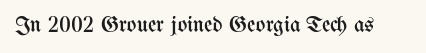
Q: Is the text bold? A: No.
Q: Is the text italic (slanted)? A: No, it is upright.
Q: Is the text underlined? A: No.
Q: Is the spacing between letters normal or unusually wide? A: Normal.
